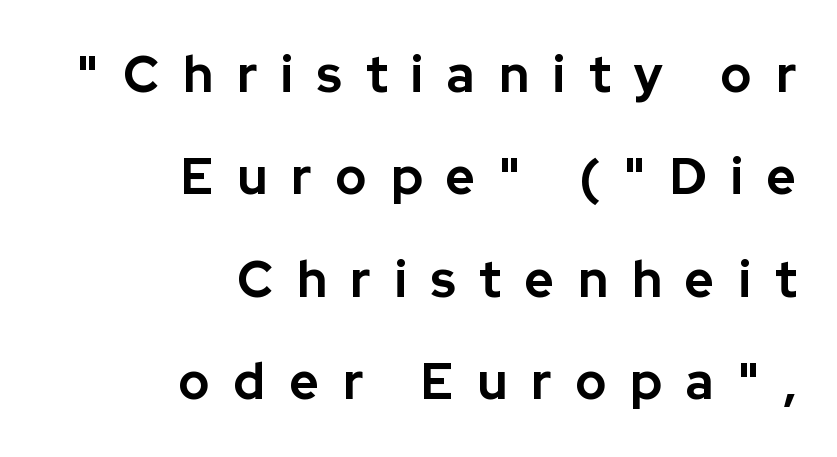
Grotesque or geometric, the face here clearly has no serifs. Character widths vary here, with narrow letters taking less room than wide ones. Ascenders rise straight up at ninety degrees. Loosely led — the rows are spread out. Strokes here are thick enough to call this a true bold.
